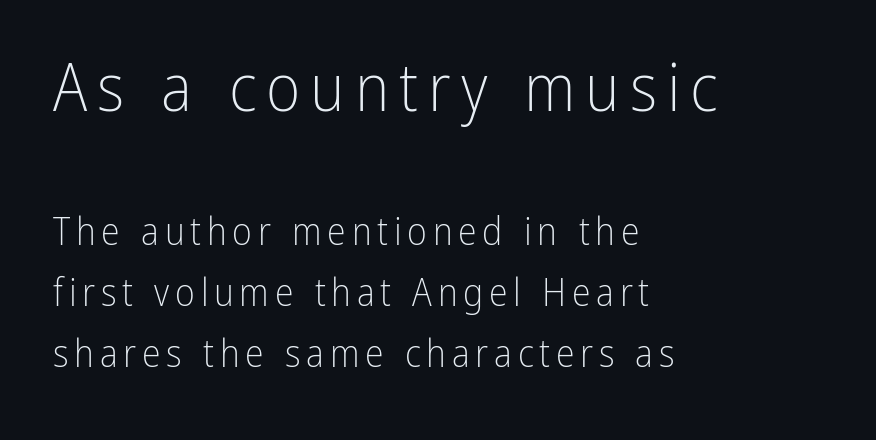
The image shows 66 px light, condensed sans-serif type, upright; set left-aligned, normal line spacing (1.6x), not underlined; the first (top) block is 1.74x larger; low stroke contrast and a medium x-height.
